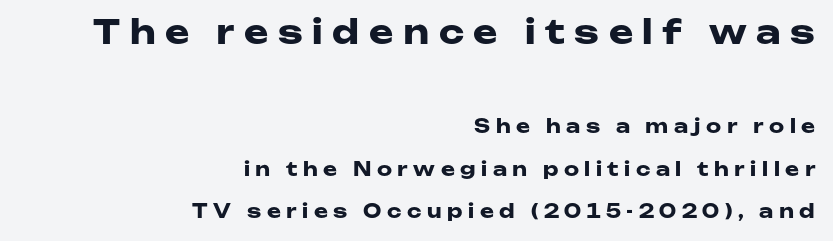
Q: Is the text bold? A: Yes.
Q: Is the text italic (slanted)? A: No, it is upright.
Q: Is the typeface a serif or a sans-serif typeface? A: Sans-serif.
Q: Is the text underlined? A: No.
Q: How is the paragraph aligned? A: Right-aligned.
Q: Is the spacing between letters normal or unusually wide? A: Unusually wide.
Q: Is the spacing between lines tight, normal or loose? A: Loose.
Q: Which block of text is set in a larger size, the first (top) or the second (bottom)? A: The first (top) one.
Q: Width (condensed, normal, or wide)? A: Wide.
Q: Stroke contrast? A: Low.
Q: x-height? A: Medium.
Q: Monospaced? A: No.
